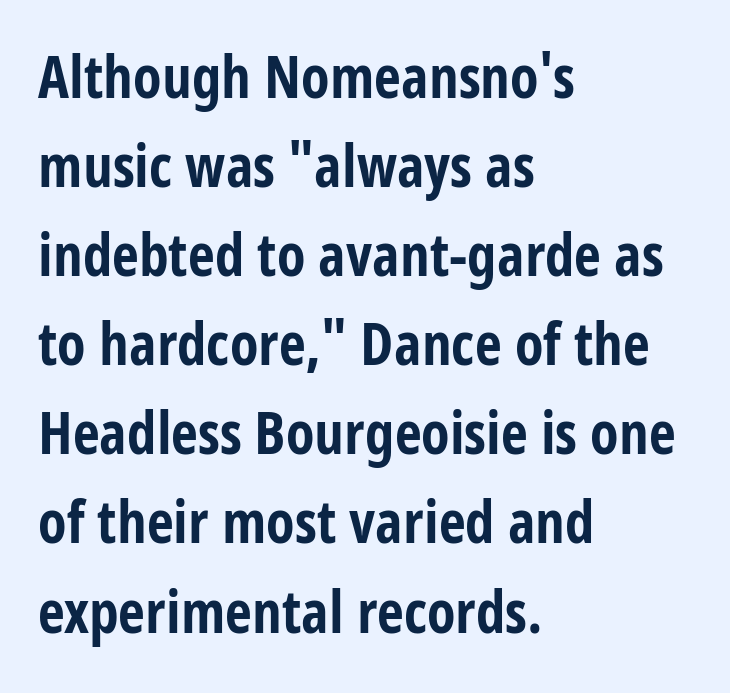
Q: Is the text bold? A: Yes.
Q: Is the text italic (slanted)? A: No, it is upright.
Q: Is the typeface a serif or a sans-serif typeface? A: Sans-serif.
Q: Is the text underlined? A: No.
Q: How is the paragraph aligned? A: Left-aligned.
Q: Is the spacing between letters normal or unusually wide? A: Normal.
Q: Is the spacing between lines tight, normal or loose? A: Normal.
Q: Width (condensed, normal, or wide)? A: Condensed.
Q: Stroke contrast? A: Low.
Q: x-height? A: Large.
Q: Monospaced? A: No.
